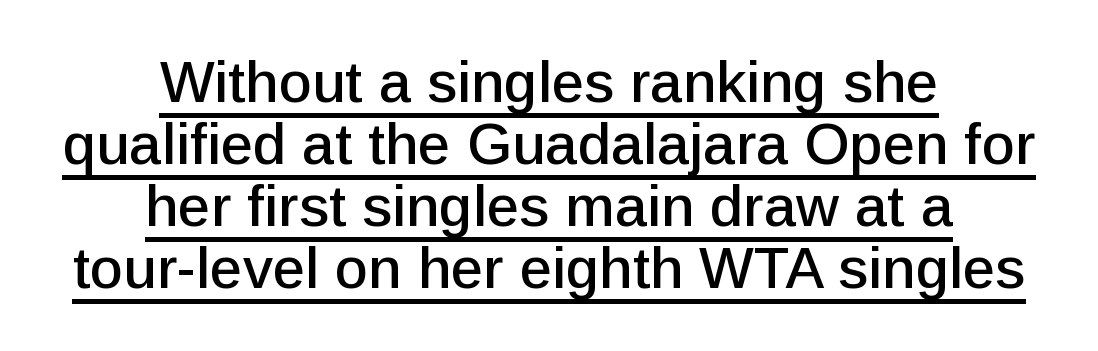
Nothing sits at the stroke ends, so this counts as sans-serif. These lines are centered, leaving both edges ragged. The lettering stays uniformly vertical, giving the passage a roman look. Nothing unusual about the tracking: characters are spaced as the font intends. Quick note: underline on.
